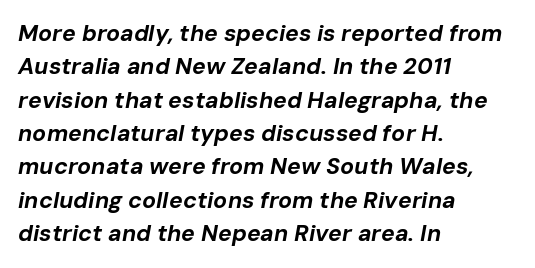
Q: Is the text bold? A: Yes.
Q: Is the text italic (slanted)? A: Yes, it leans right by about 10 degrees.
Q: Is the text underlined? A: No.
Q: How is the paragraph aligned? A: Left-aligned.
Q: Is the spacing between letters normal or unusually wide? A: Normal.
Q: Is the spacing between lines tight, normal or loose? A: Normal.
